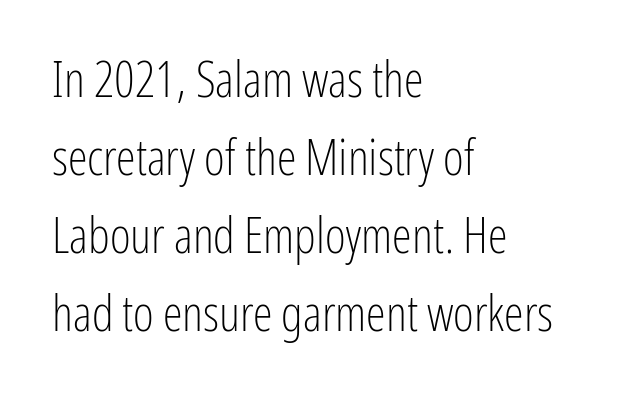
Q: Is the text bold? A: No.
Q: Is the text italic (slanted)? A: No, it is upright.
Q: Is the typeface a serif or a sans-serif typeface? A: Sans-serif.
Q: Is the text underlined? A: No.
Q: How is the paragraph aligned? A: Left-aligned.
Q: Is the spacing between letters normal or unusually wide? A: Normal.
Q: Is the spacing between lines tight, normal or loose? A: Normal.
Q: Width (condensed, normal, or wide)? A: Condensed.
Q: Stroke contrast? A: Low.
Q: x-height? A: Medium.
Q: Monospaced? A: No.
